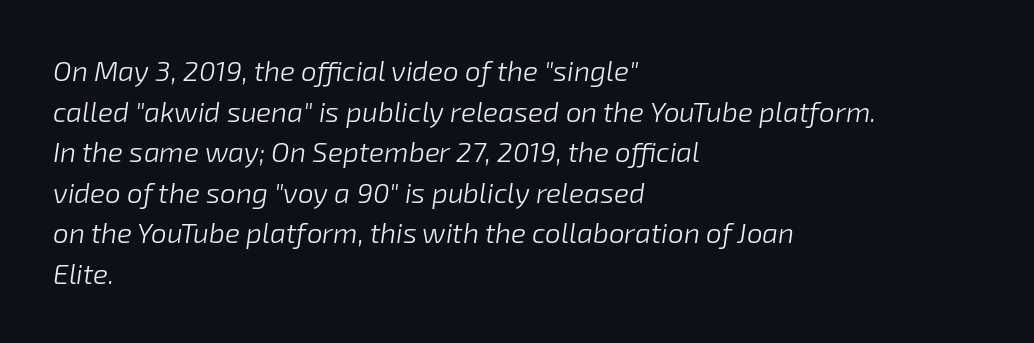
{"italic": "yes", "lean": "right", "slant_degrees": 8, "bold": "no", "weight": "light", "width": "normal", "stroke_contrast": "low", "x_height": "medium", "monospaced": "no", "underline": "no", "align": "left", "line_spacing": "normal", "line_spacing_ratio": 1.45, "letter_spacing": "normal", "letter_spacing_em": 0.0, "glyph_px": 28}
